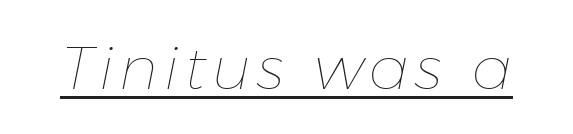
{"italic": "yes", "lean": "right", "slant_degrees": 11, "bold": "no", "weight": "thin", "width": "normal", "stroke_contrast": "low", "x_height": "medium", "monospaced": "no", "underline": "yes", "glyph_px": 60}
